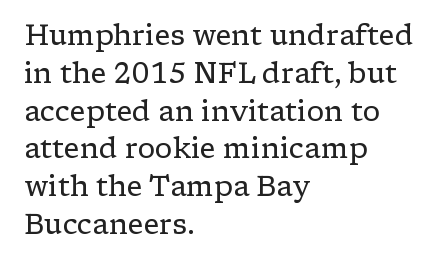
Q: Is the text bold? A: No.
Q: Is the text italic (slanted)? A: No, it is upright.
Q: Is the typeface a serif or a sans-serif typeface? A: Serif.
Q: Is the text underlined? A: No.
Q: How is the paragraph aligned? A: Left-aligned.
Q: Is the spacing between letters normal or unusually wide? A: Normal.
Q: Is the spacing between lines tight, normal or loose? A: Normal.
Q: Width (condensed, normal, or wide)? A: Wide.
Q: Stroke contrast? A: Low.
Q: x-height? A: Medium.
Q: Monospaced? A: No.
